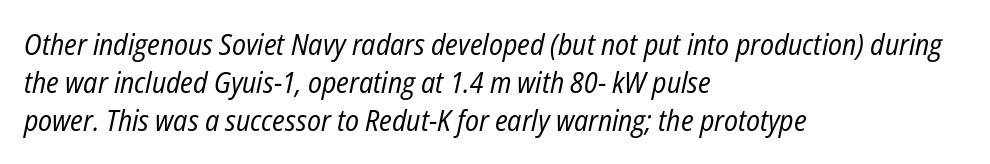
Q: Is the text bold? A: No.
Q: Is the text italic (slanted)? A: Yes, it leans right by about 12 degrees.
Q: Is the text underlined? A: No.
Q: How is the paragraph aligned? A: Left-aligned.
Q: Is the spacing between letters normal or unusually wide? A: Normal.
Q: Is the spacing between lines tight, normal or loose? A: Normal.
Q: Width (condensed, normal, or wide)? A: Condensed.
Q: Stroke contrast? A: Low.
Q: x-height? A: Medium.
Q: Monospaced? A: No.
